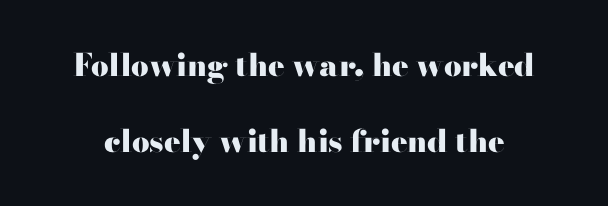
Look at the tracking — it's just the regular setting, nothing added. Has an underline been added? It has not. The lettering stays uniformly vertical, giving the passage a roman look. The passage shown stacks its lines with a broad gap. Is the type bold? Yes — the strokes are clearly thick and heavy.
